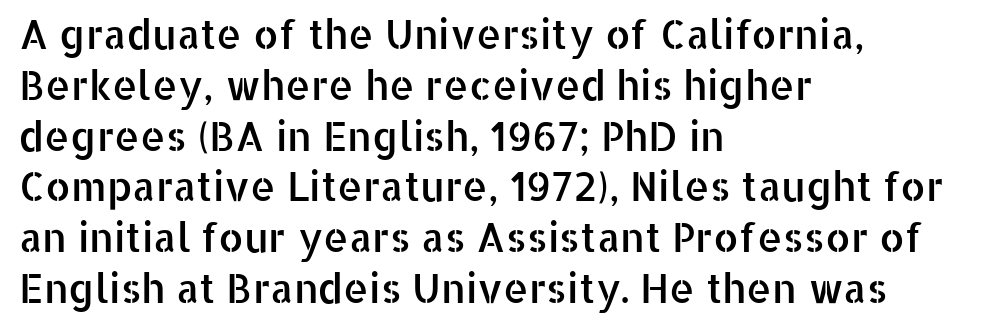
{"serif": "no", "italic": "no", "width": "normal", "stroke_contrast": "low", "x_height": "medium", "monospaced": "no", "underline": "no", "align": "left", "line_spacing": "normal", "line_spacing_ratio": 1.27, "letter_spacing": "normal", "letter_spacing_em": 0.0, "glyph_px": 40}
